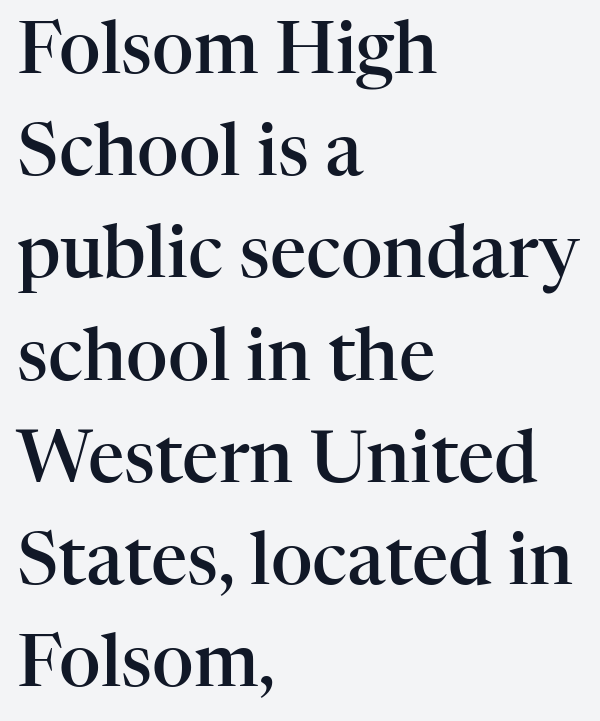
Q: Is the text bold? A: Semi-bold.
Q: Is the text italic (slanted)? A: No, it is upright.
Q: Is the typeface a serif or a sans-serif typeface? A: Serif.
Q: Is the text underlined? A: No.
Q: How is the paragraph aligned? A: Left-aligned.
Q: Is the spacing between letters normal or unusually wide? A: Normal.
Q: Is the spacing between lines tight, normal or loose? A: Normal.
Q: Width (condensed, normal, or wide)? A: Normal.
Q: Stroke contrast? A: High.
Q: x-height? A: Medium.
Q: Monospaced? A: No.
